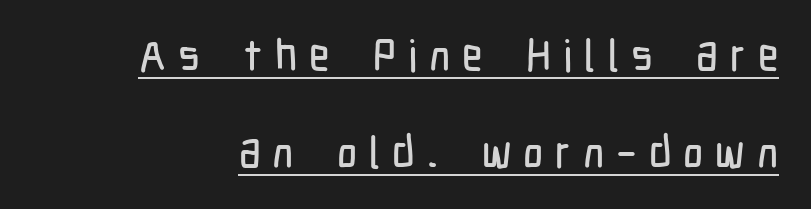
Q: Is the text italic (slanted)? A: No, it is upright.
Q: Is the typeface a serif or a sans-serif typeface? A: Sans-serif.
Q: Is the text underlined? A: Yes.
Q: Is the spacing between letters normal or unusually wide? A: Unusually wide.
Q: Is the spacing between lines tight, normal or loose? A: Loose.
Q: Width (condensed, normal, or wide)? A: Condensed.
Q: Stroke contrast? A: Low.
Q: x-height? A: Medium.
Q: Monospaced? A: No.
